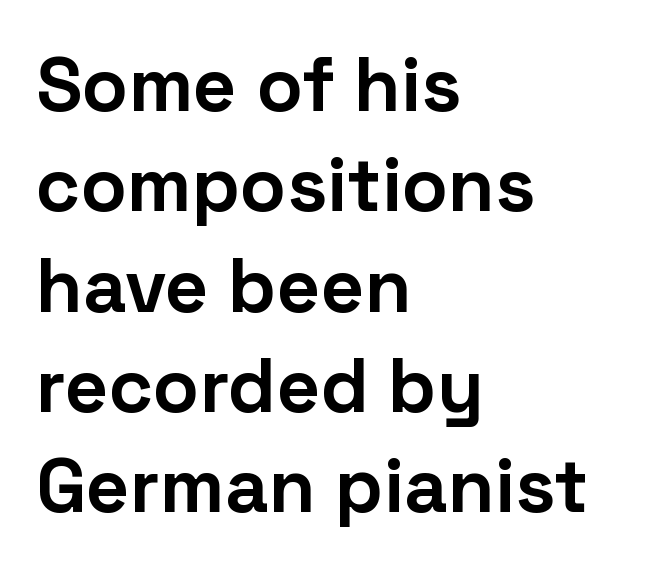
Italic? Not at all — the glyphs are vertical. Decoration check: the copy has no underline. Alignment: flush left. No feet cap the strokes, marking this as sans-serif type.
